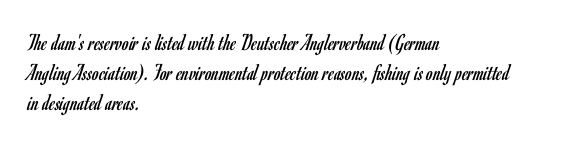
Q: Is the text bold? A: No.
Q: Is the text italic (slanted)? A: Yes.
Q: Is the text underlined? A: No.
Q: How is the paragraph aligned? A: Left-aligned.
Q: Is the spacing between letters normal or unusually wide? A: Normal.
Q: Is the spacing between lines tight, normal or loose? A: Normal.
